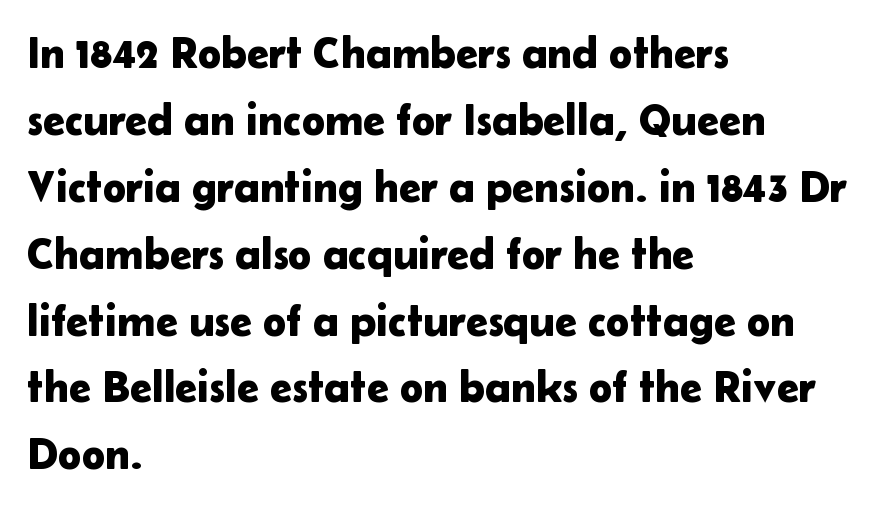
{"serif": "no", "italic": "no", "width": "normal", "stroke_contrast": "low", "x_height": "medium", "monospaced": "no", "underline": "no", "align": "left", "line_spacing": "normal", "line_spacing_ratio": 1.52, "letter_spacing": "normal", "letter_spacing_em": 0.0, "glyph_px": 44}
